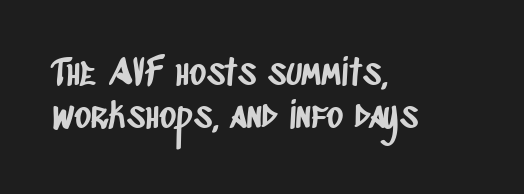
The paragraph has a hard left edge and a soft right edge. No extra tracking has been applied to these lines. Think of a printed novel: that variable character pitch is what you see here. These lines are composed in type without serifs. The string is rendered with underlining switched off.
